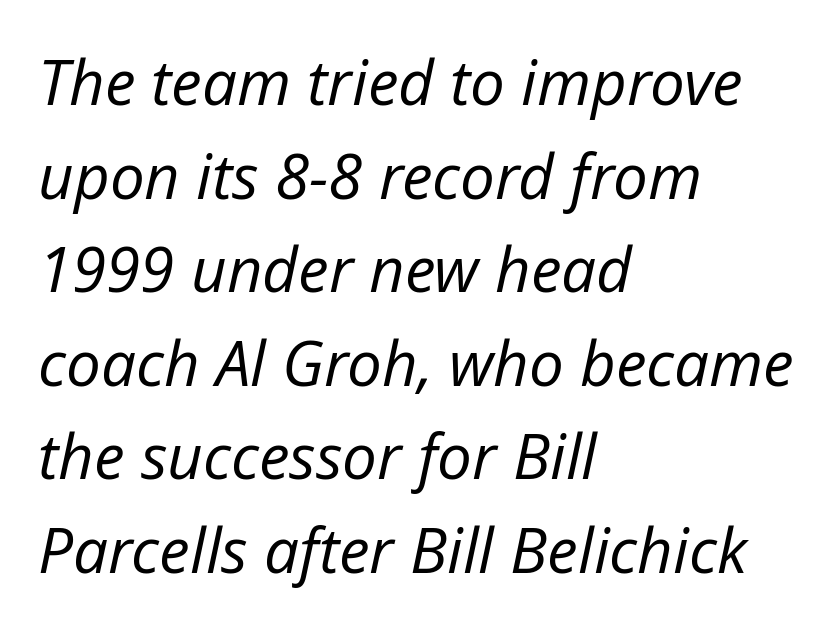
The image shows 62 px regular-weight type, italic (leaning right); set left-aligned, normal line spacing (1.51x), normal letter spacing, not underlined; low stroke contrast and a medium x-height.
